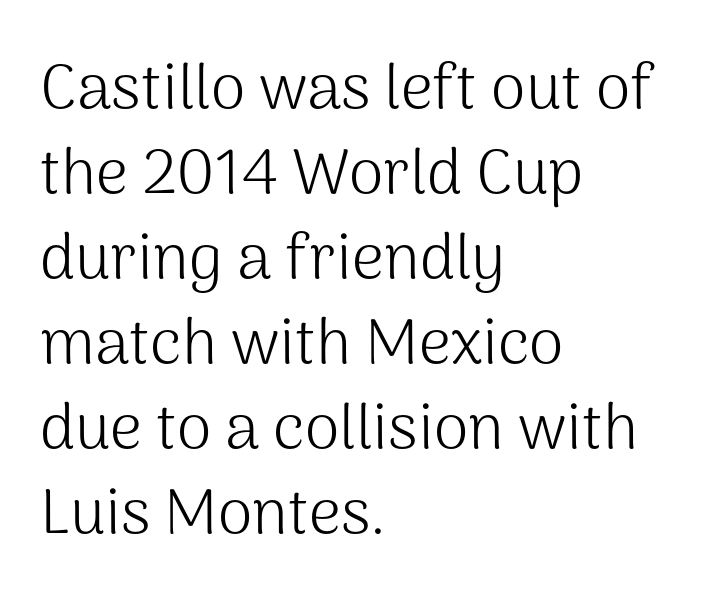
{"serif": "no", "italic": "no", "bold": "no", "weight": "light", "width": "normal", "stroke_contrast": "medium", "x_height": "medium", "monospaced": "no", "underline": "no", "align": "left", "line_spacing": "normal", "line_spacing_ratio": 1.35, "letter_spacing": "normal", "letter_spacing_em": 0.0, "glyph_px": 63}
